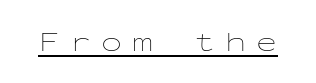
Is this a fixed-width face? Yes — each glyph sits in an identical cell. A typesetter would call this heavily tracked-out type. Ink coverage per letter is moderate at most. Italic? Not at all — the glyphs are vertical.
